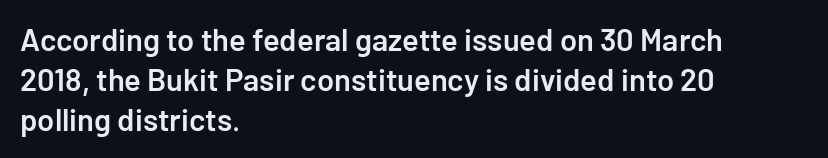
Glance below the letters and you will spot only blank space. Vertically, the passage feels balanced, rows spaced as you'd expect. Observe the absence of serifs on each vertical stroke in this sample. The font is running at a semibold setting, under full bold. The passage is arranged the way most books set body copy — flush left.
